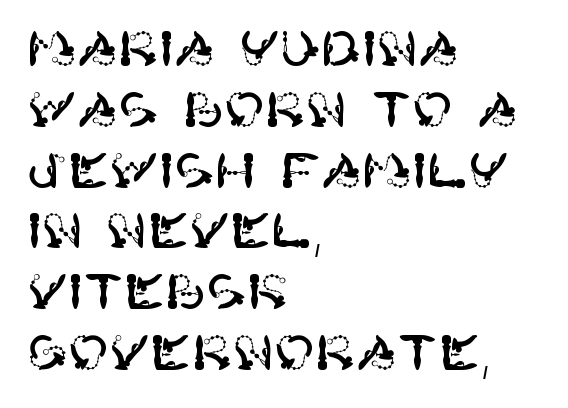
Q: Is the text italic (slanted)? A: No, it is upright.
Q: Is the typeface a serif or a sans-serif typeface? A: Sans-serif.
Q: Is the text underlined? A: No.
Q: How is the paragraph aligned? A: Left-aligned.
Q: Is the spacing between letters normal or unusually wide? A: Normal.
Q: Width (condensed, normal, or wide)? A: Normal.
Q: Stroke contrast? A: High.
Q: x-height? A: Large.
